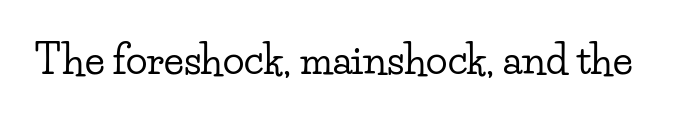
Q: Is the text italic (slanted)? A: No, it is upright.
Q: Is the typeface a serif or a sans-serif typeface? A: Serif.
Q: Is the text underlined? A: No.
Q: Is the spacing between letters normal or unusually wide? A: Normal.
Q: Width (condensed, normal, or wide)? A: Wide.
Q: Stroke contrast? A: Low.
Q: x-height? A: Small.
Q: Monospaced? A: No.
